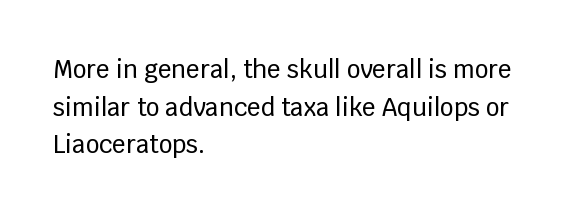
The image shows 24 px text type, upright; set left-aligned, normal line spacing (1.57x), normal letter spacing, not underlined.
